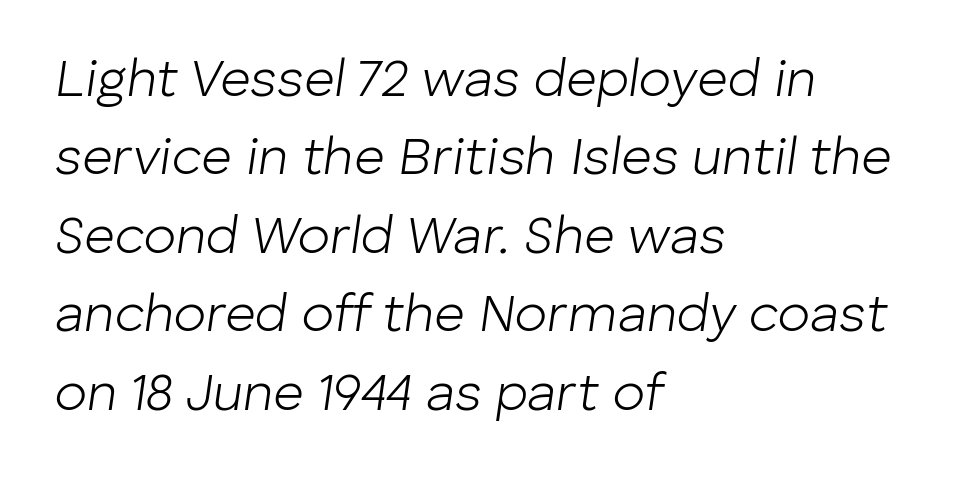
Q: Is the text bold? A: No.
Q: Is the text italic (slanted)? A: Yes, it leans right by about 8 degrees.
Q: Is the text underlined? A: No.
Q: How is the paragraph aligned? A: Left-aligned.
Q: Is the spacing between letters normal or unusually wide? A: Normal.
Q: Is the spacing between lines tight, normal or loose? A: Normal.
Q: Width (condensed, normal, or wide)? A: Normal.
Q: Stroke contrast? A: Low.
Q: x-height? A: Medium.
Q: Monospaced? A: No.
